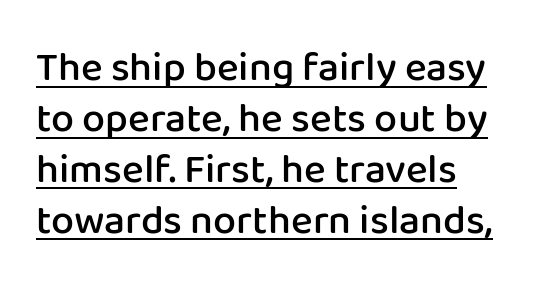
The image shows 41 px semibold sans-serif type, upright; set left-aligned, line spacing 1.24x, normal letter spacing, underlined; low stroke contrast and a medium x-height.
